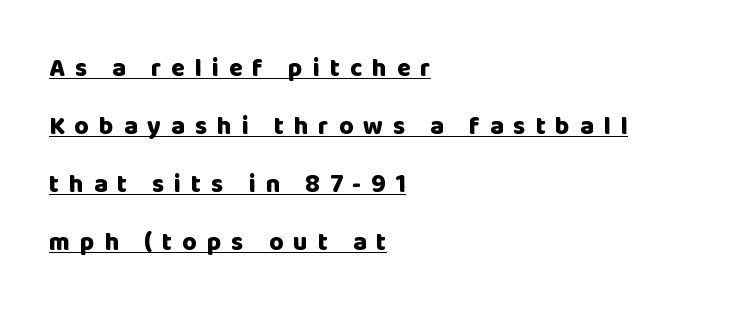
The image shows 25 px bold type, upright; set left-aligned, loose line spacing (2.32x), unusually wide letter spacing (+0.4 em), underlined.
